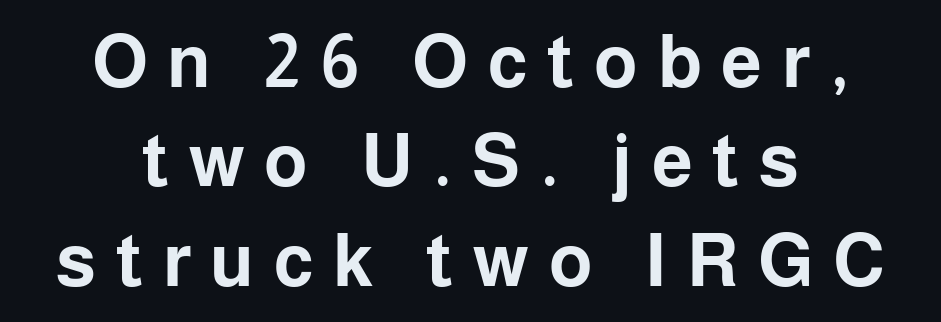
The image shows 73 px bold sans-serif type, upright; set centered, normal line spacing (1.36x), unusually wide letter spacing (+0.27 em), not underlined; low stroke contrast and a medium x-height.
